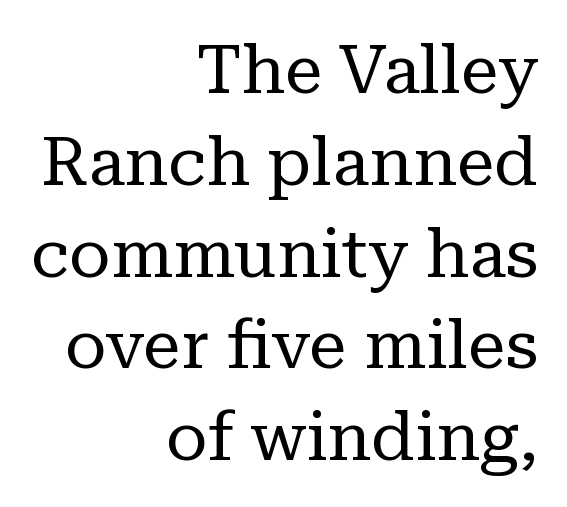
A bare baseline throughout the passage. The setting favours the right margin, as signatures and pull-quotes sometimes do. The text was rendered using a seriffed face with decorative stroke endings. The line texture is even and compact thanks to regular tracking.
